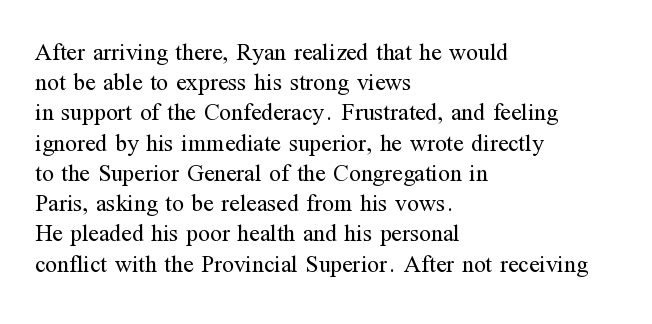
The image shows 24 px text type, upright; set left-aligned, normal line spacing (1.26x), normal letter spacing, not underlined.
